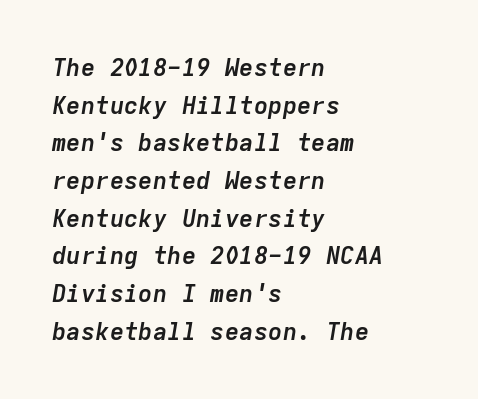
Q: Is the text bold? A: Yes.
Q: Is the text italic (slanted)? A: Yes, it leans right by about 9 degrees.
Q: Is the text underlined? A: No.
Q: How is the paragraph aligned? A: Left-aligned.
Q: Is the spacing between letters normal or unusually wide? A: Normal.
Q: Is the spacing between lines tight, normal or loose? A: Normal.
